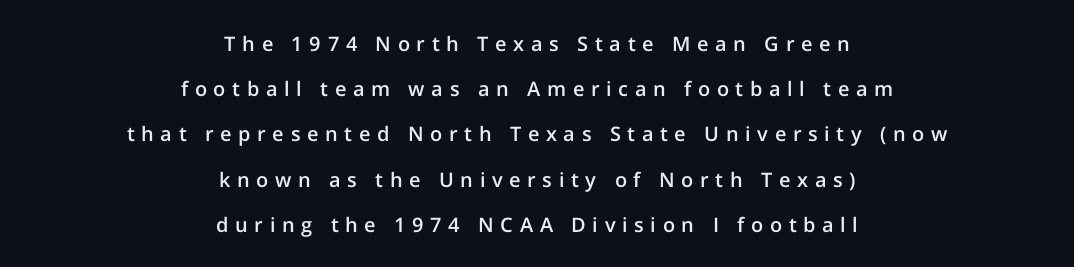
The letters are semibold — heavier than regular but short of a full bold. A typesetter would call this leading open, well beyond the default. Tall strokes in this sample are plumb rather than angled. Inter-character spacing is expanded well beyond the font's built-in metrics.
